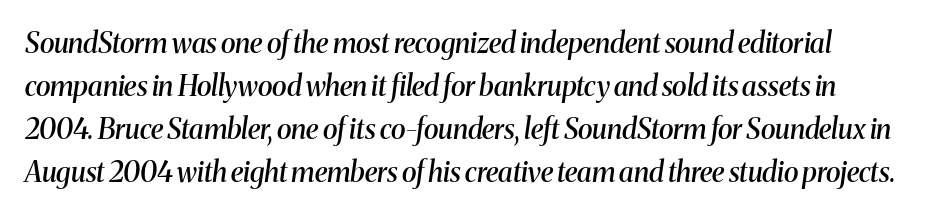
The image shows 28 px semibold serif type, italic (leaning right); set normal line spacing (1.54x), normal letter spacing, not underlined; medium stroke contrast and a medium x-height.
